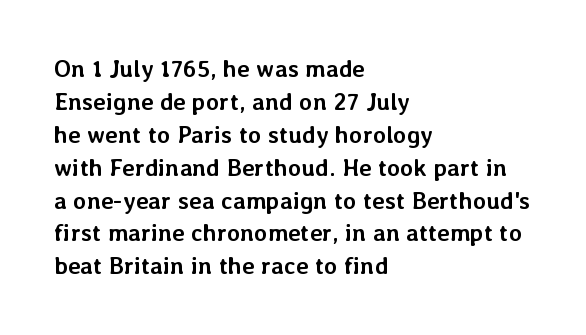
The image shows 24 px bold type, upright; set left-aligned, normal line spacing (1.37x), normal letter spacing, not underlined.
